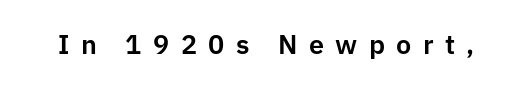
Is the letter spacing exaggerated? Yes — the characters are pushed far apart. Underlining? Definitely not there. Italic: no, the glyphs are upright roman.
